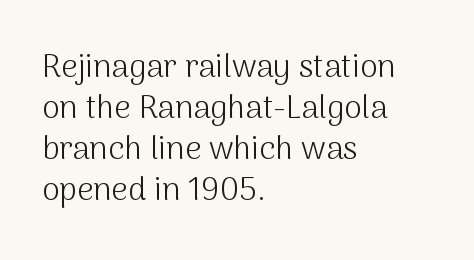
The image shows 32 px light sans-serif type, upright; set left-aligned, normal line spacing (1.28x), normal letter spacing, not underlined; medium stroke contrast and a medium x-height.
